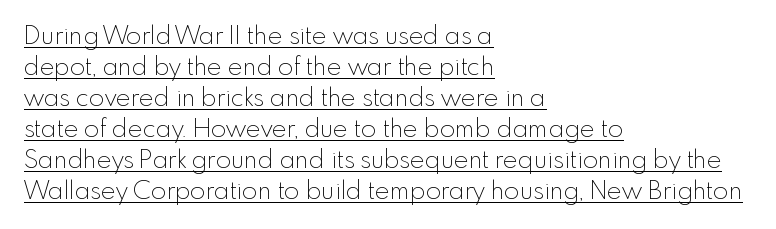
Q: Is the text bold? A: No.
Q: Is the text italic (slanted)? A: No, it is upright.
Q: Is the text underlined? A: Yes.
Q: How is the paragraph aligned? A: Left-aligned.
Q: Is the spacing between letters normal or unusually wide? A: Normal.
